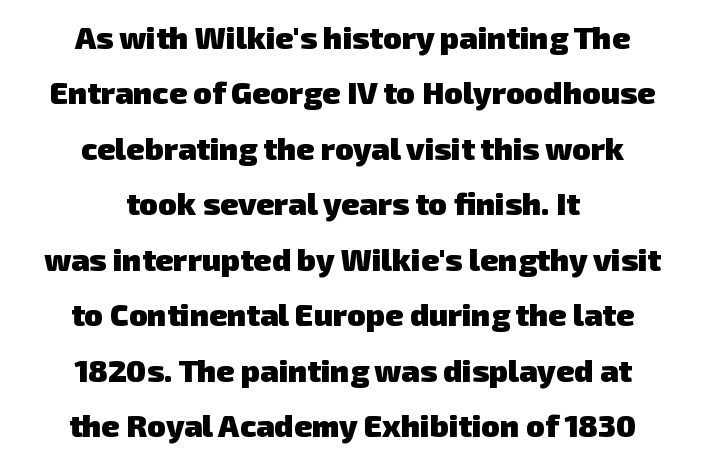
Q: Is the text bold? A: Yes.
Q: Is the typeface a serif or a sans-serif typeface? A: Sans-serif.
Q: Is the text underlined? A: No.
Q: How is the paragraph aligned? A: Centered.
Q: Is the spacing between letters normal or unusually wide? A: Normal.
Q: Width (condensed, normal, or wide)? A: Normal.
Q: Stroke contrast? A: Low.
Q: x-height? A: Medium.
Q: Monospaced? A: No.
